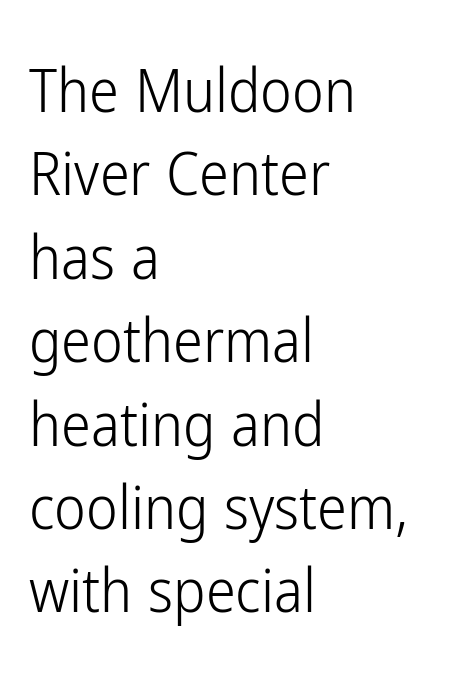
The image shows 60 px light, condensed sans-serif type, upright; set left-aligned, normal line spacing (1.39x), normal letter spacing, not underlined; low stroke contrast and a medium x-height.
